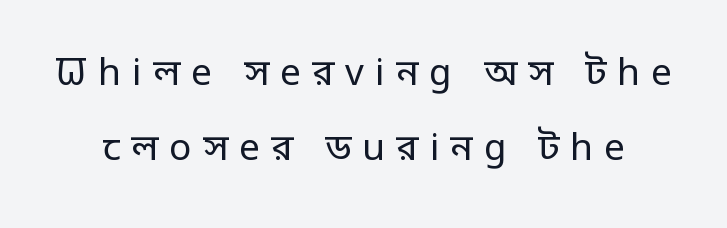
Q: Is the text bold? A: No.
Q: Is the text italic (slanted)? A: No, it is upright.
Q: Is the typeface a serif or a sans-serif typeface? A: Sans-serif.
Q: Is the text underlined? A: No.
Q: Is the spacing between letters normal or unusually wide? A: Unusually wide.
Q: Is the spacing between lines tight, normal or loose? A: Loose.
Q: Width (condensed, normal, or wide)? A: Normal.
Q: Stroke contrast? A: Low.
Q: x-height? A: Large.
Q: Monospaced? A: No.
